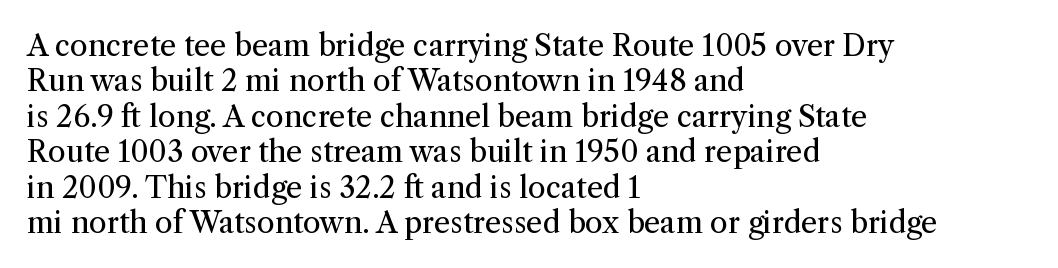
Q: Is the text bold? A: No.
Q: Is the text italic (slanted)? A: No, it is upright.
Q: Is the typeface a serif or a sans-serif typeface? A: Serif.
Q: Is the text underlined? A: No.
Q: How is the paragraph aligned? A: Left-aligned.
Q: Is the spacing between letters normal or unusually wide? A: Normal.
Q: Width (condensed, normal, or wide)? A: Normal.
Q: Stroke contrast? A: Medium.
Q: x-height? A: Medium.
Q: Monospaced? A: No.
